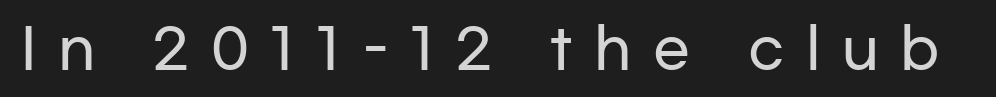
The specimen omits any rule beneath the text block's lines. Unlike a traditional serif, this face leaves its strokes unadorned. Note the varied advance widths — an 'i' is clearly narrower than an 'm'. These lines have a slow, spaced-out rhythm from letter to letter.
